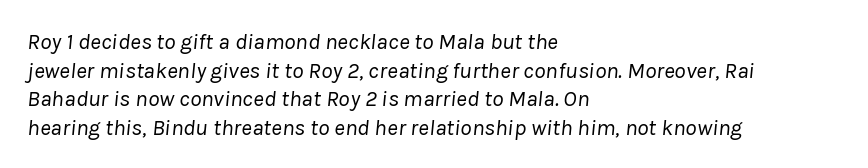
The image shows 23 px text type, italic (leaning right); set left-aligned, line spacing 1.24x, normal letter spacing, not underlined.
